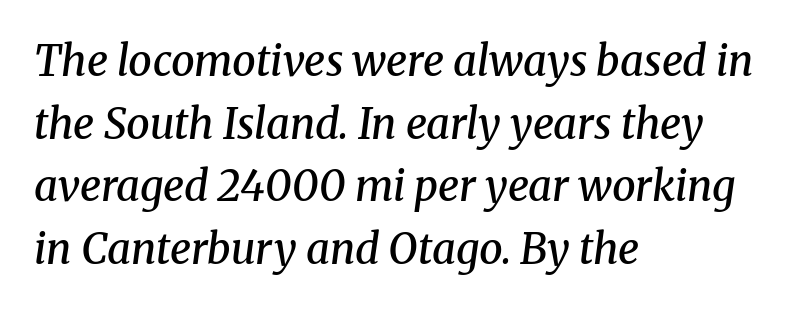
Rule under the text: the space is simply empty. The setting favours the left margin, as ordinary paragraphs usually do. In terms of letterspacing, this is plain default setting. The face used here is seriffed, in the tradition of book romans.
